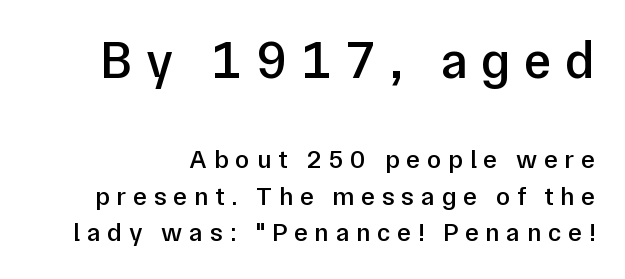
The image shows 52 px semibold sans-serif type, upright; set normal line spacing (1.4x), unusually wide letter spacing (+0.26 em), not underlined; the first (top) block is 2.0x larger; low stroke contrast and a medium x-height.
